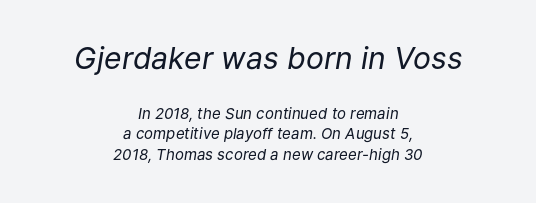
No word sits above an underline. Is this a fixed-width face? No — the glyphs have proportional, varying widths. Is this a heavy cut? Hardly; it is regular or lighter. You could call the tracking neutral — neither tight nor loose. The compositor balanced each line on the midline.
